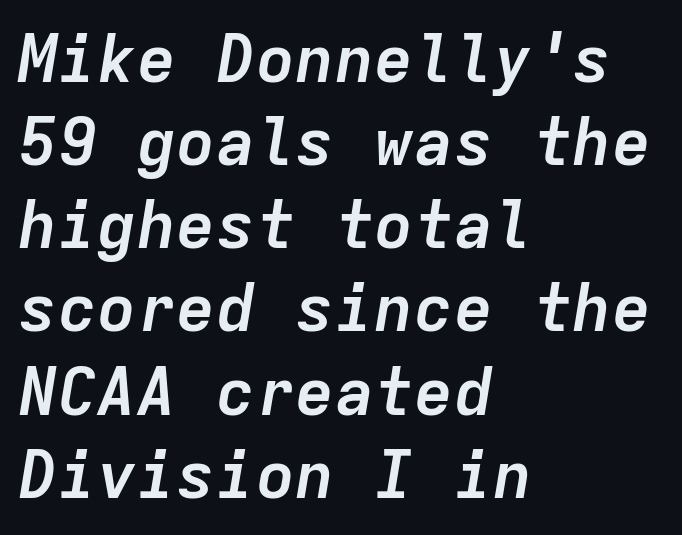
Q: Is the text bold? A: Yes.
Q: Is the text italic (slanted)? A: Yes, it leans right by about 9 degrees.
Q: Is the text underlined? A: No.
Q: How is the paragraph aligned? A: Left-aligned.
Q: Is the spacing between letters normal or unusually wide? A: Normal.
Q: Is the spacing between lines tight, normal or loose? A: Normal.
Q: Width (condensed, normal, or wide)? A: Normal.
Q: Stroke contrast? A: Low.
Q: x-height? A: Medium.
Q: Monospaced? A: Yes.
